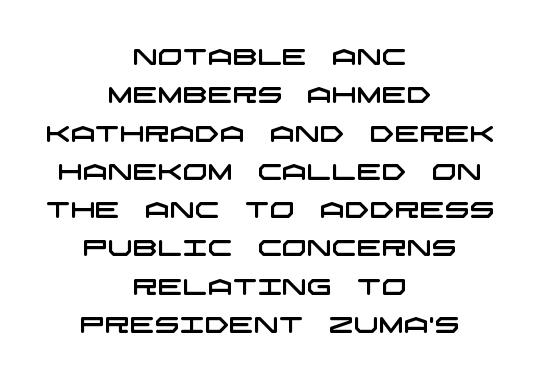
{"underline": "no", "align": "center", "line_spacing_ratio": 1.74, "letter_spacing": "normal", "letter_spacing_em": 0.0, "glyph_px": 22}
